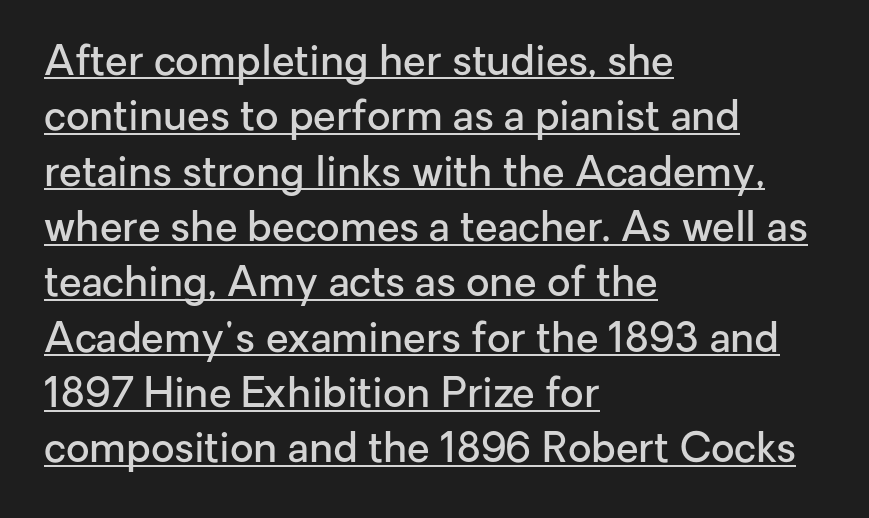
Examine the stroke ends and you'll find no serifs. Ascenders rise straight up at ninety degrees. Regular leading. The rendered words wear a rule along their underside. Compared with a centered layout, this one pins lines to the left instead.
